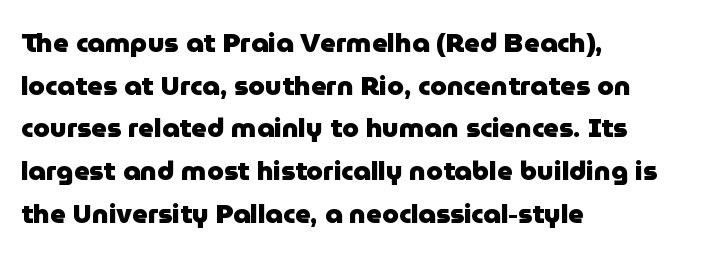
{"italic": "no", "bold": "yes", "underline": "no", "align": "left", "line_spacing": "normal", "line_spacing_ratio": 1.58, "letter_spacing": "normal", "letter_spacing_em": 0.0, "glyph_px": 27}
